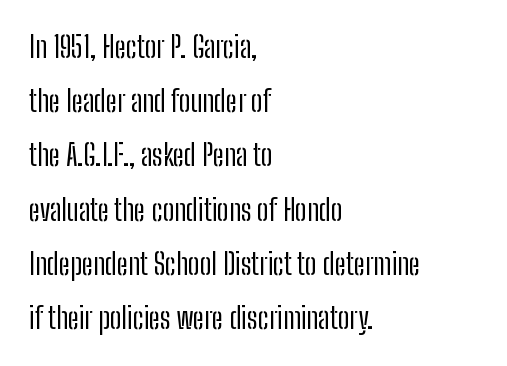
The image shows 29 px regular-weight, condensed sans-serif type, upright; set left-aligned, line spacing 1.87x, normal letter spacing, not underlined; low stroke contrast and a medium x-height.
